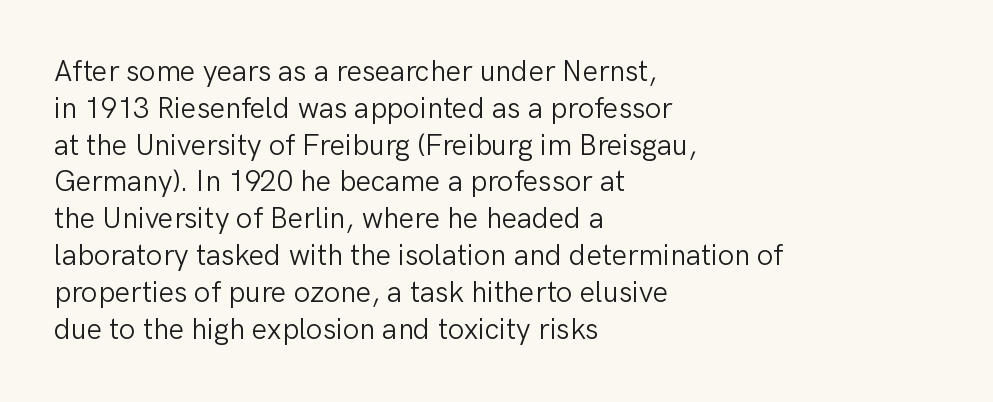
Q: Is the text bold? A: No.
Q: Is the text italic (slanted)? A: No, it is upright.
Q: Is the typeface a serif or a sans-serif typeface? A: Sans-serif.
Q: Is the text underlined? A: No.
Q: How is the paragraph aligned? A: Left-aligned.
Q: Is the spacing between letters normal or unusually wide? A: Normal.
Q: Is the spacing between lines tight, normal or loose? A: Normal.
Q: Width (condensed, normal, or wide)? A: Normal.
Q: Stroke contrast? A: Low.
Q: x-height? A: Medium.
Q: Monospaced? A: No.
